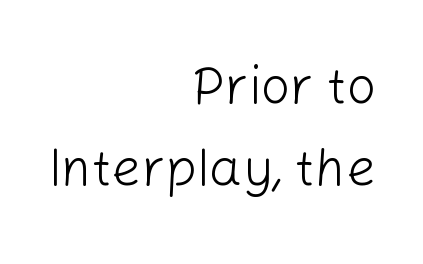
{"serif": "no", "italic": "no", "bold": "no", "weight": "light", "width": "normal", "stroke_contrast": "low", "x_height": "medium", "monospaced": "no", "underline": "no", "align": "right", "line_spacing": "normal", "line_spacing_ratio": 1.58, "letter_spacing": "normal", "letter_spacing_em": 0.0, "glyph_px": 52}
